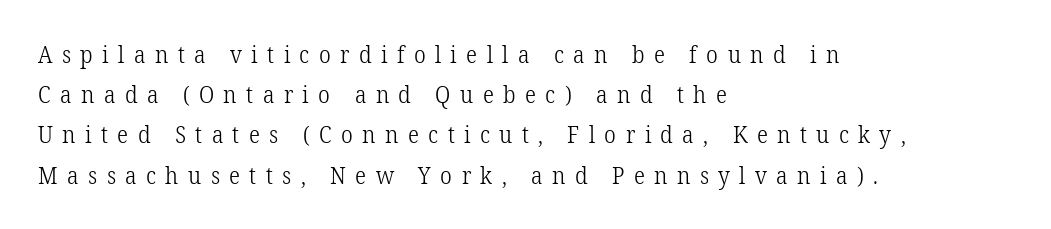
Unbolded letterforms with no extra heft. The face used here is rendered with a markedly widened letterfit. Line starts are locked; line ends wander. Characters remain perfectly vertical along every line. The glyphs are unaccompanied by any horizontal stroke below them.
